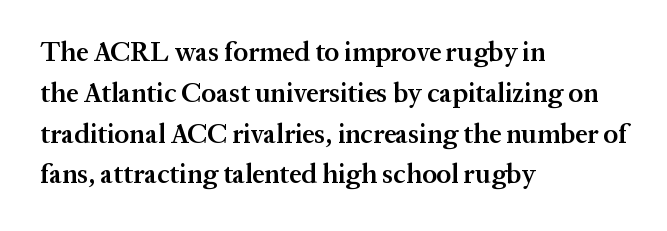
Compared with a centered layout, this one pins lines to the left instead. Compared with typical paragraphs, the rows here are spaced about the same. You can tell it's not italic because the verticals are truly vertical. Bare-footed words on every line. A fair bit of extra ink — the face is semibold, not bold.
